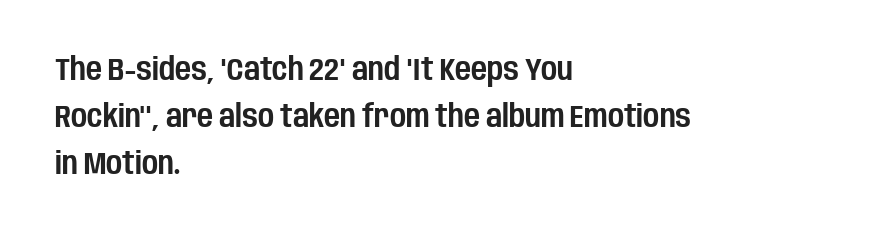
{"serif": "no", "italic": "no", "width": "condensed", "stroke_contrast": "low", "x_height": "large", "monospaced": "no", "underline": "no", "align": "left", "line_spacing": "normal", "line_spacing_ratio": 1.52, "letter_spacing": "normal", "letter_spacing_em": 0.0, "glyph_px": 31}
